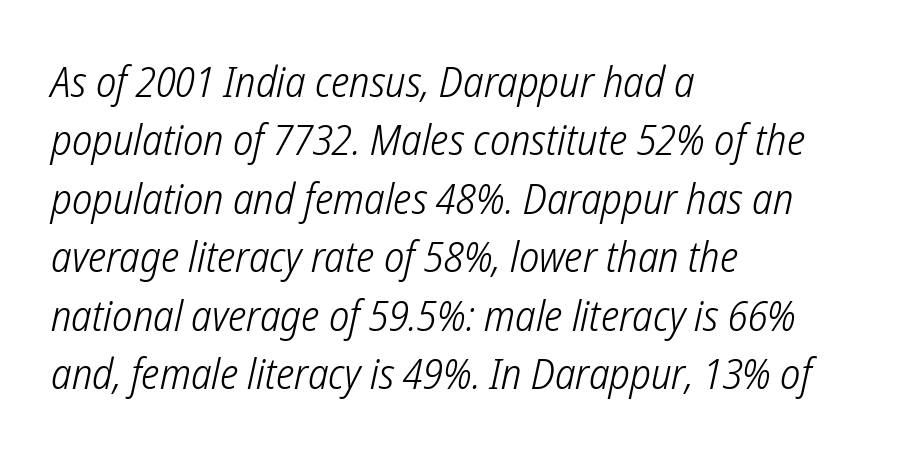
Q: Is the text bold? A: No.
Q: Is the typeface a serif or a sans-serif typeface? A: Sans-serif.
Q: Is the text underlined? A: No.
Q: How is the paragraph aligned? A: Left-aligned.
Q: Is the spacing between letters normal or unusually wide? A: Normal.
Q: Is the spacing between lines tight, normal or loose? A: Normal.
Q: Width (condensed, normal, or wide)? A: Condensed.
Q: Stroke contrast? A: Low.
Q: x-height? A: Medium.
Q: Monospaced? A: No.
